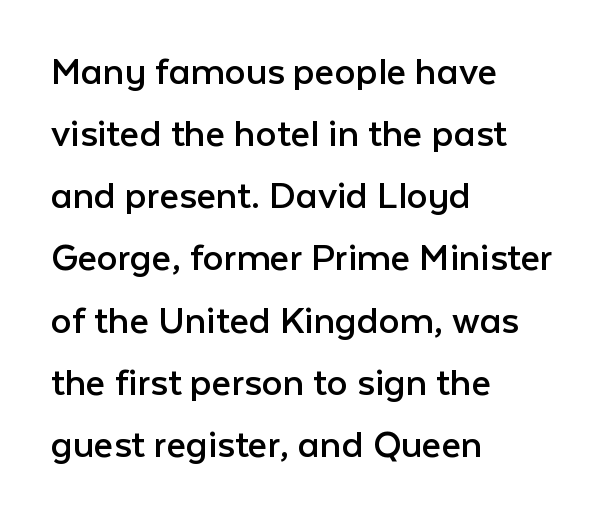
Weight class: somewhere from thin through regular. Observe the absence of serifs on each vertical stroke in this sample. The passage is arranged the way most books set body copy — flush left. The passage shown is not underscored anywhere. Honestly, the row spacing looks completely unremarkable. The letters stand straight up with perfectly vertical stems.
